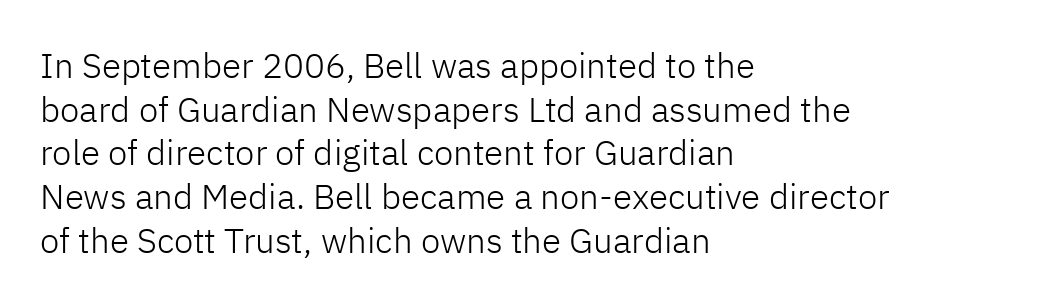
{"serif": "no", "italic": "no", "bold": "no", "weight": "light", "width": "normal", "stroke_contrast": "low", "x_height": "medium", "monospaced": "no", "underline": "no", "align": "left", "line_spacing": "normal", "line_spacing_ratio": 1.25, "letter_spacing": "normal", "letter_spacing_em": 0.0, "glyph_px": 35}
